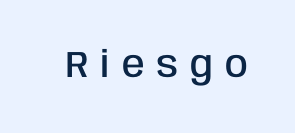
{"serif": "no", "italic": "no", "bold": "semi", "weight": "semibold", "width": "condensed", "stroke_contrast": "low", "x_height": "large", "monospaced": "no", "underline": "no", "letter_spacing": "wide", "letter_spacing_em": 0.32, "glyph_px": 37}
